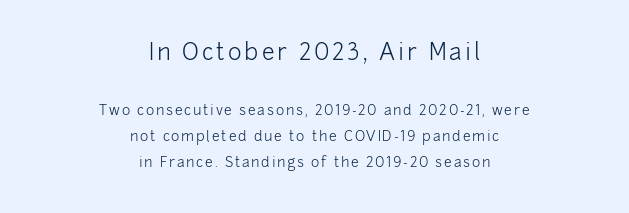
The image shows 23 px text type, upright; set centered, line spacing 1.88x, not underlined; the first (top) block is 1.64x larger.
